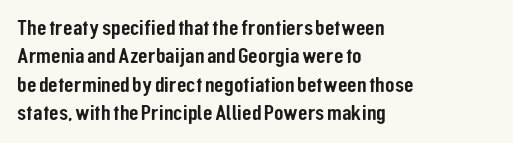
The image shows 22 px text type, upright; set left-aligned, normal line spacing (1.29x), normal letter spacing, not underlined.
